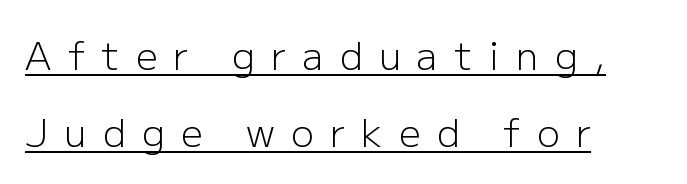
The image shows 38 px light sans-serif type, upright; set left-aligned, loose line spacing (2.03x), unusually wide letter spacing (+0.43 em), underlined; low stroke contrast and a medium x-height.
